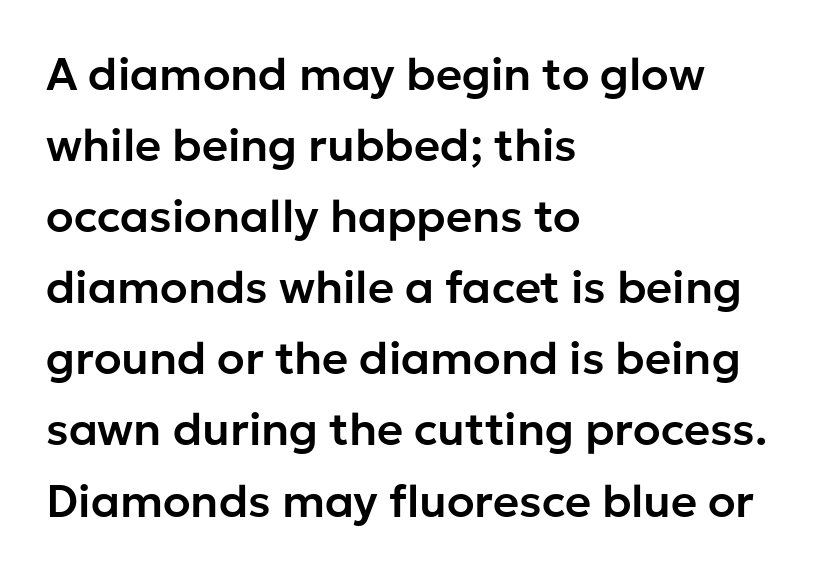
The rendering uses natural spacing where letterforms have individual widths. These lines keep a tight, regular rhythm from letter to letter. The designer left line spacing at the default. Italic: no, the glyphs are upright roman.
